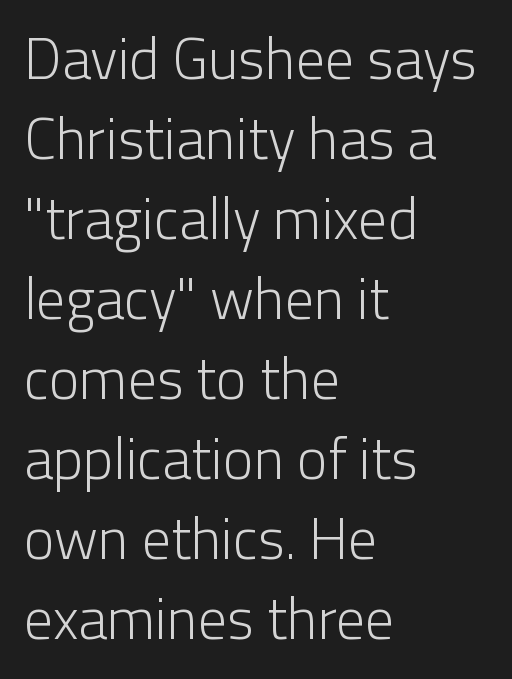
There is no visible air inserted between adjacent glyphs. Students, observe: this is what conventionally led text looks like. Caption: face not bold, strokes unweighted. The lettering stays uniformly vertical, giving the passage a roman look. The type family on display is of the sans-serif kind.
